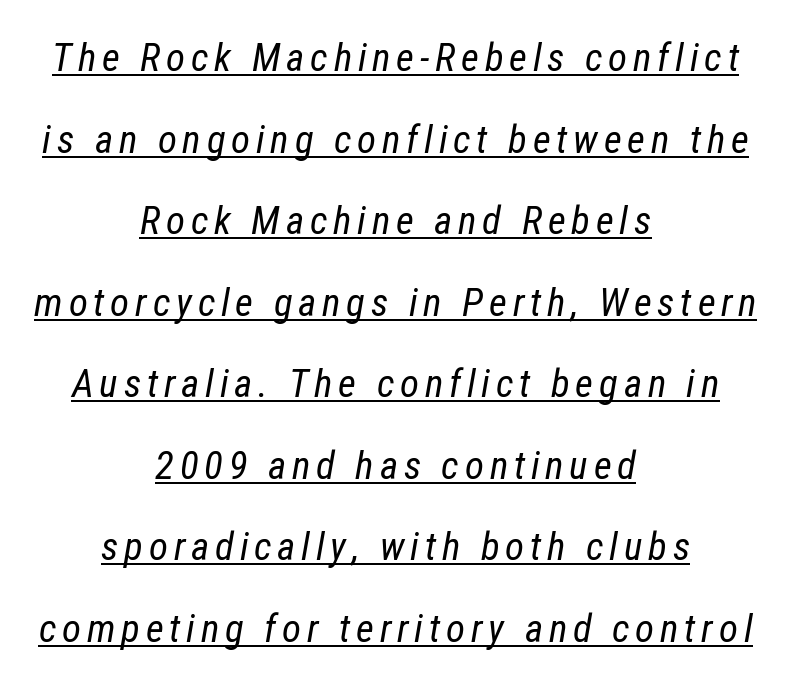
The lettering is marked with a stroke running underneath it. Think standard paragraph weight, or any step lighter than that. The rendering uses natural spacing where letterforms have individual widths. Neither beginnings nor endings align; midpoints do. If you drew a line through each stem, it would be angled. A great deal of white space separates one row of letters from the next.
